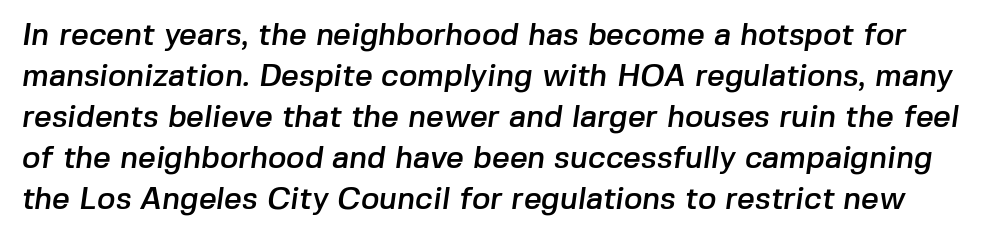
The image shows 31 px sans-serif type; set normal line spacing (1.32x), normal letter spacing, not underlined; low stroke contrast and a medium x-height.
